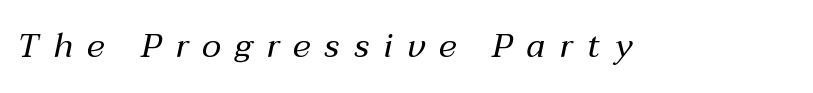
Q: Is the text bold? A: No.
Q: Is the text italic (slanted)? A: Yes, it leans right by about 12 degrees.
Q: Is the text underlined? A: No.
Q: Is the spacing between letters normal or unusually wide? A: Unusually wide.
Q: Width (condensed, normal, or wide)? A: Normal.
Q: Stroke contrast? A: Medium.
Q: x-height? A: Medium.
Q: Monospaced? A: No.
